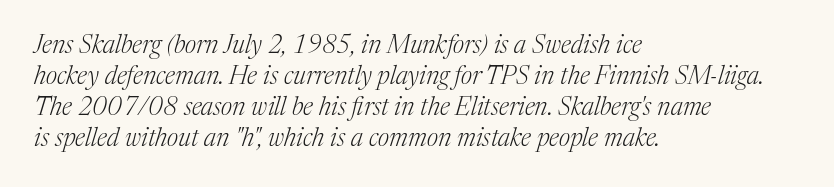
{"italic": "yes", "lean": "right", "slant_degrees": 17, "bold": "no", "underline": "no", "align": "left", "line_spacing_ratio": 1.24, "letter_spacing": "normal", "letter_spacing_em": 0.0, "glyph_px": 25}
